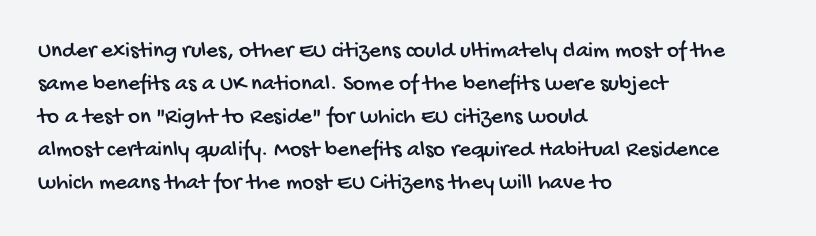
A clean baseline with only descenders dipping below it. This sample is left-justified, so line endings fall wherever the words run out. Leading matches the norm, producing a regular column. A typesetter would call this zero additional tracking.
